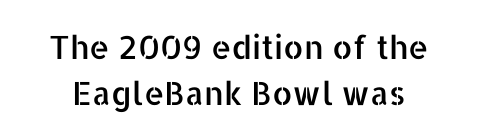
No feet cap the strokes, marking this as sans-serif type. Underlining? Definitely not there. The specimen reads as upright at a glance. The rendering uses natural spacing where letterforms have individual widths. The passage shown has conventional tracking throughout.
